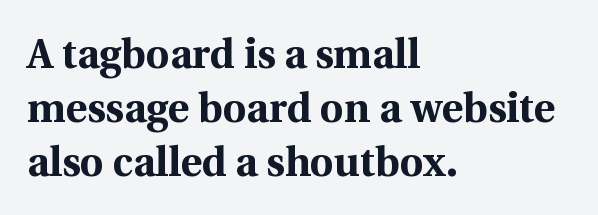
{"serif": "yes", "italic": "no", "bold": "yes", "weight": "bold", "width": "normal", "x_height": "medium", "monospaced": "no", "underline": "no", "align": "left", "line_spacing": "normal", "line_spacing_ratio": 1.32, "letter_spacing": "normal", "letter_spacing_em": 0.0, "glyph_px": 41}
